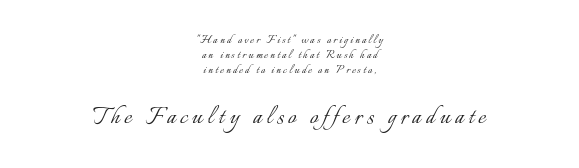
Interline gaps are noticeably narrow in this sample. Horizontal alignment here is central, giving a formal, balanced look. This sample has the flowing, uneven cadence of proportional lettering.
